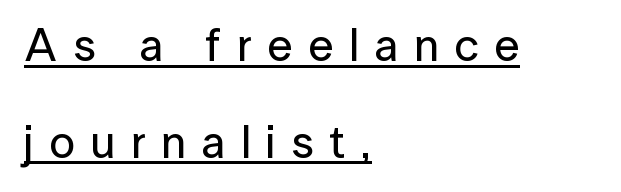
{"serif": "no", "italic": "no", "width": "normal", "stroke_contrast": "low", "x_height": "medium", "monospaced": "no", "underline": "yes", "align": "left", "line_spacing": "loose", "line_spacing_ratio": 2.1, "letter_spacing": "wide", "letter_spacing_em": 0.34, "glyph_px": 46}
